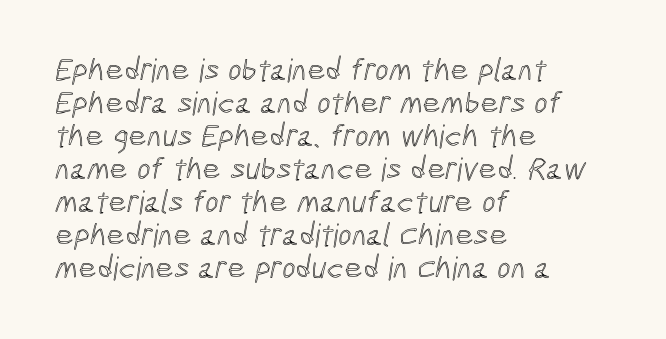
The image shows 32 px condensed type; set left-aligned, tight line spacing (1.03x), normal letter spacing, not underlined; a medium x-height.
